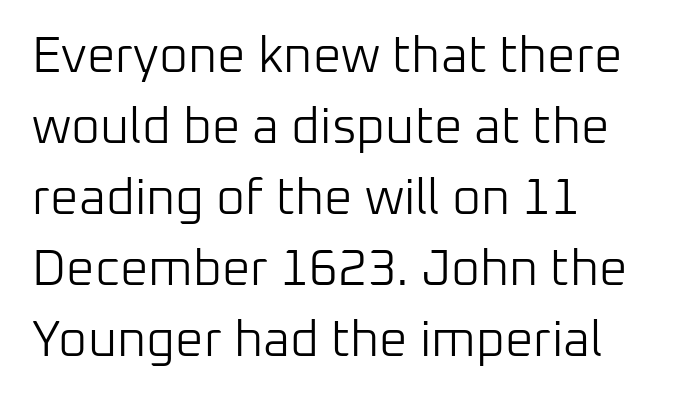
The image shows 50 px light sans-serif type, upright; set left-aligned, normal line spacing (1.42x), normal letter spacing, not underlined; low stroke contrast and a medium x-height.
